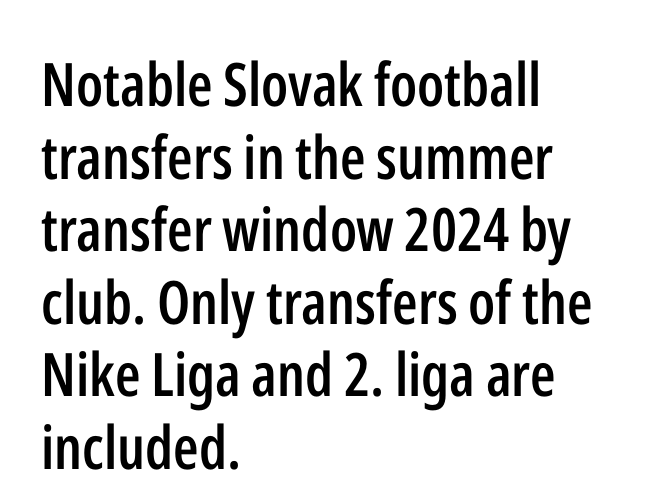
Every letter is mildly thick-stroked: semibold rather than bold. Letter spacing: default. The text was rendered using a sans face with plain stroke endings. Rule under the text: the space is simply empty. Typeset ragged right — the left edge is the straight one. Style check: upright.
